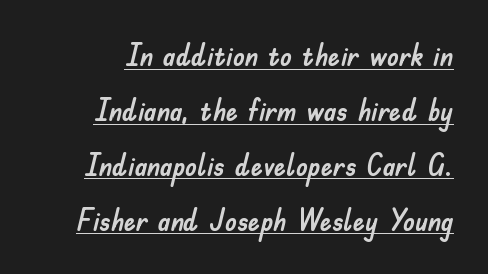
{"serif": "no", "width": "normal", "stroke_contrast": "low", "x_height": "small", "monospaced": "no", "underline": "yes", "line_spacing_ratio": 1.83, "letter_spacing": "normal", "letter_spacing_em": 0.0, "glyph_px": 30}
